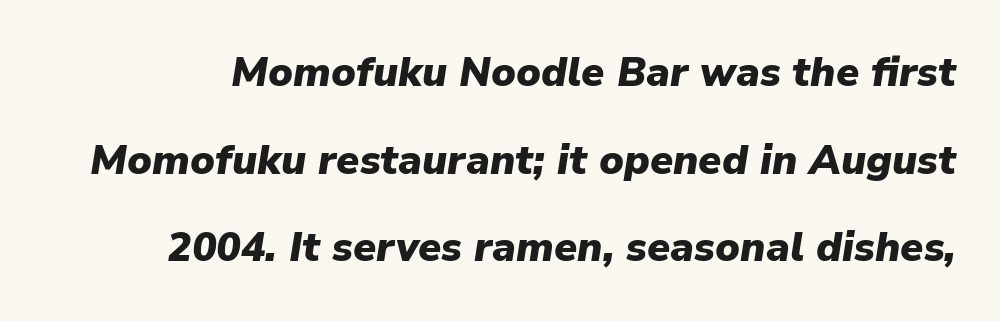
The image shows 41 px heavy type, italic (leaning right); set loose line spacing (2.14x), normal letter spacing, not underlined; low stroke contrast and a medium x-height.
